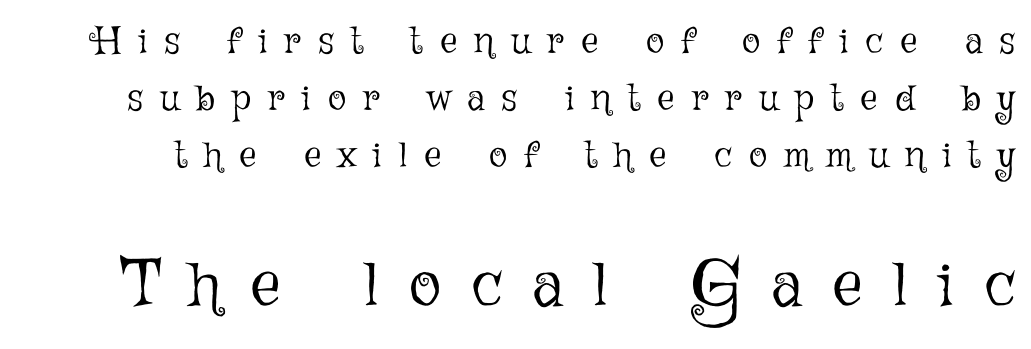
The image shows 67 px light type, upright; set normal line spacing (1.5x), unusually wide letter spacing (+0.45 em), not underlined; the second (bottom) block is 1.76x larger; low stroke contrast and a medium x-height.
